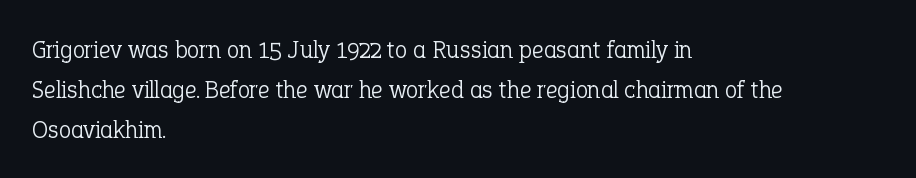
Q: Is the text bold? A: No.
Q: Is the text italic (slanted)? A: No, it is upright.
Q: Is the text underlined? A: No.
Q: How is the paragraph aligned? A: Left-aligned.
Q: Is the spacing between letters normal or unusually wide? A: Normal.
Q: Is the spacing between lines tight, normal or loose? A: Normal.
